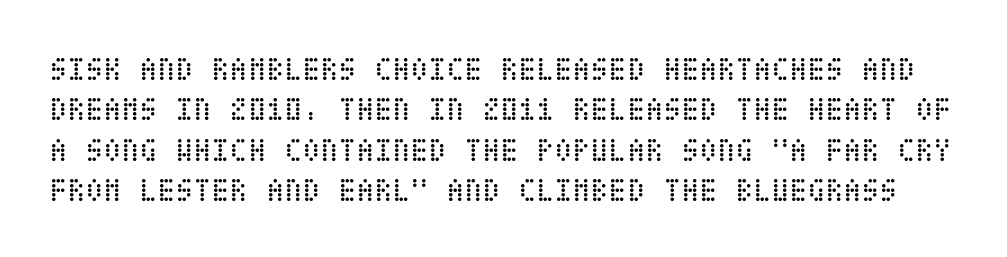
The image shows 33 px regular-weight, condensed type, upright; set line spacing 1.22x, normal letter spacing, not underlined; low stroke contrast and a large x-height.
